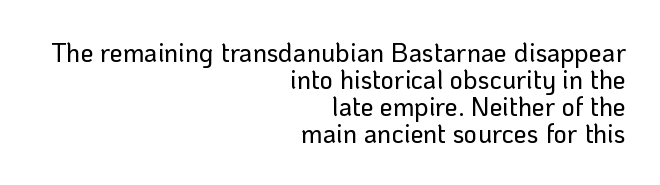
Q: Is the text italic (slanted)? A: No, it is upright.
Q: Is the text underlined? A: No.
Q: How is the paragraph aligned? A: Right-aligned.
Q: Is the spacing between letters normal or unusually wide? A: Normal.
Q: Is the spacing between lines tight, normal or loose? A: Tight.
